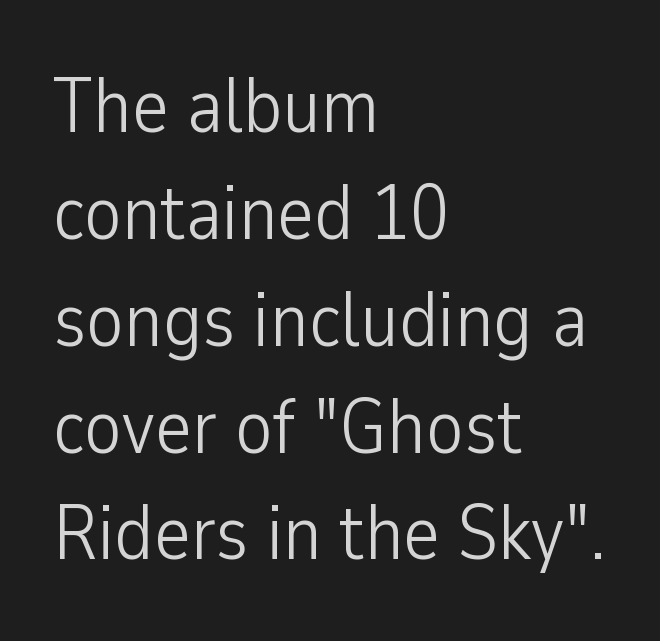
Letterform terminals end flat and unadorned throughout the passage. Beneath every word, the page is bare. Spacing between characters is what you'd get straight out of the box. Stems and bowls with no extra thickness — not bold.
